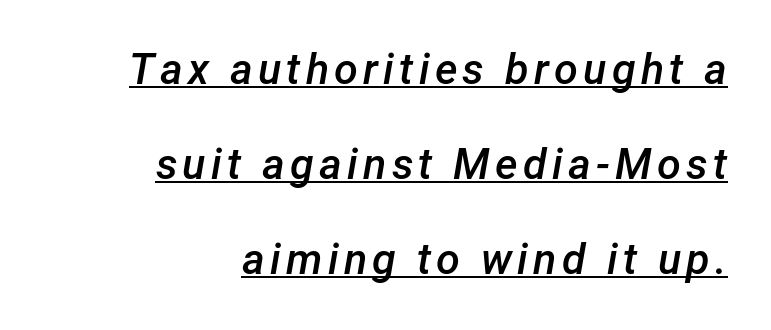
Q: Is the text bold? A: Semi-bold.
Q: Is the text italic (slanted)? A: Yes, it leans right by about 12 degrees.
Q: Is the text underlined? A: Yes.
Q: How is the paragraph aligned? A: Right-aligned.
Q: Is the spacing between lines tight, normal or loose? A: Loose.
Q: Width (condensed, normal, or wide)? A: Normal.
Q: Stroke contrast? A: Low.
Q: x-height? A: Medium.
Q: Monospaced? A: No.
